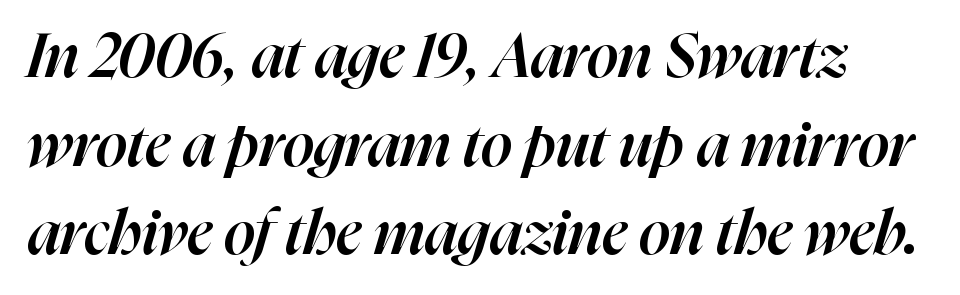
{"italic": "yes", "lean": "right", "slant_degrees": 16, "bold": "semi", "weight": "semibold", "width": "normal", "stroke_contrast": "high", "x_height": "medium", "monospaced": "no", "underline": "no", "line_spacing": "normal", "line_spacing_ratio": 1.43, "letter_spacing": "normal", "letter_spacing_em": 0.0, "glyph_px": 62}
